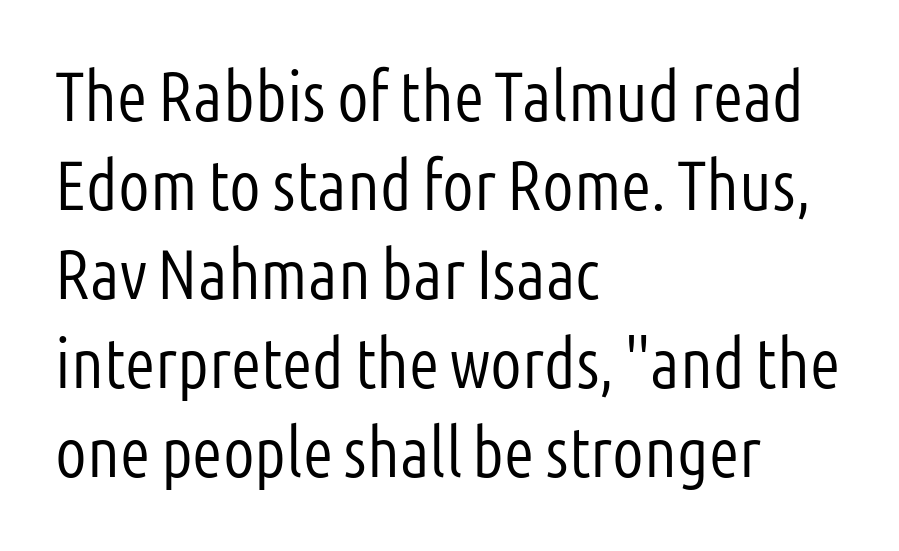
Unbolded letterforms with no extra heft. A normal amount of white space separates one row of letters from the next. Horizontally, the lines are justified to the leading edge only. Underlining? Definitely not there. Each word holds together tightly as a unit, with standard inter-letter gaps.
